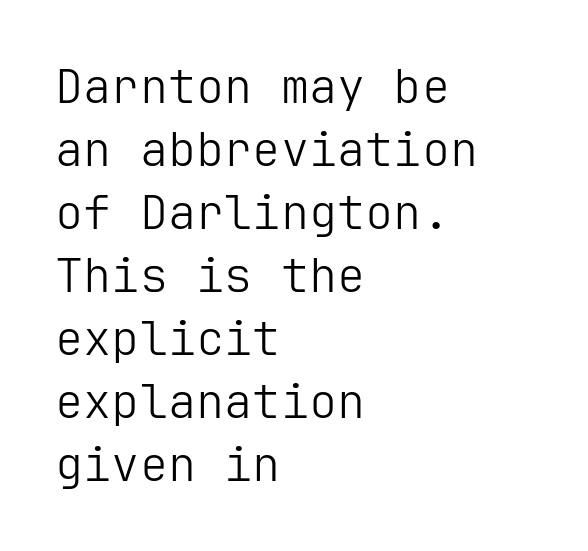
These lines are set flush left with a ragged right edge. You can tell it's not italic because the verticals are truly vertical. A sans-serif font was chosen for this passage. No word sits above an underline. The line texture is even and compact thanks to regular tracking. On a weight scale, this lands at 450 or below.
